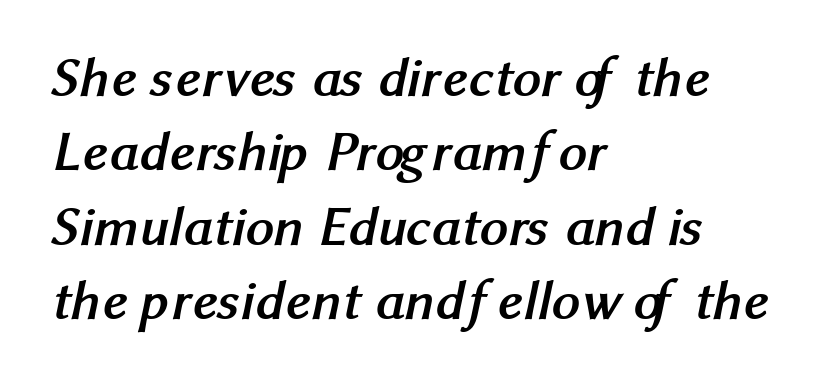
{"serif": "no", "bold": "yes", "weight": "semibold", "width": "normal", "stroke_contrast": "medium", "x_height": "medium", "monospaced": "no", "underline": "no", "align": "left", "line_spacing": "normal", "line_spacing_ratio": 1.33, "letter_spacing": "normal", "letter_spacing_em": 0.0, "glyph_px": 56}
